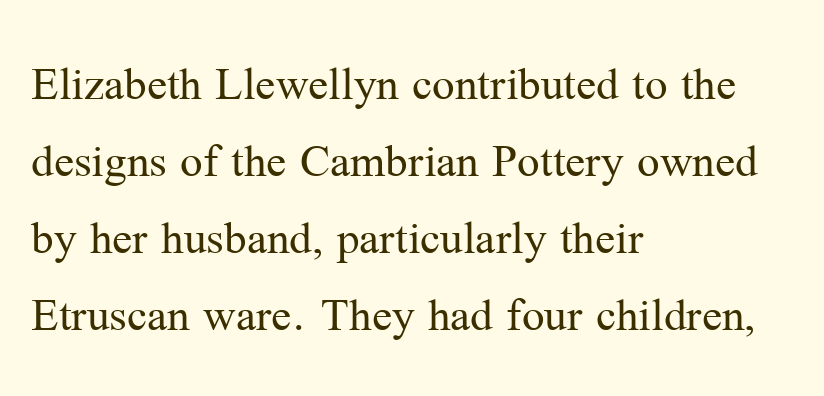
{"serif": "yes", "italic": "no", "bold": "no", "weight": "regular", "width": "normal", "stroke_contrast": "medium", "x_height": "medium", "monospaced": "no", "underline": "no", "align": "left", "line_spacing": "normal", "line_spacing_ratio": 1.54, "letter_spacing": "normal", "letter_spacing_em": 0.0, "glyph_px": 50}
